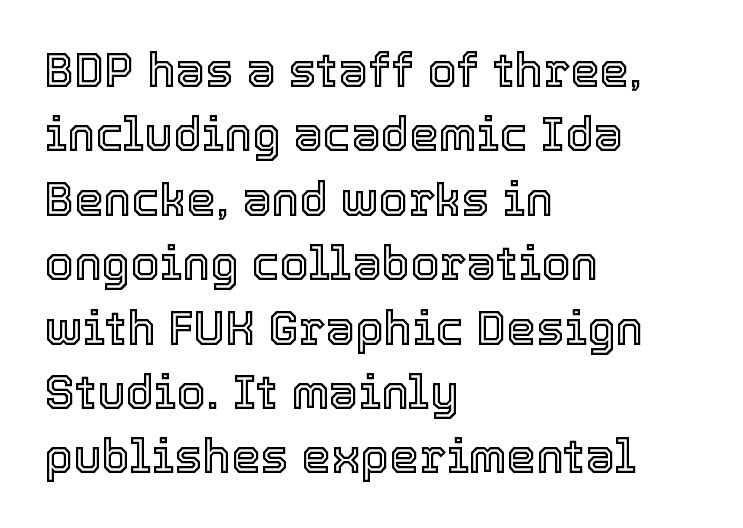
The typesetter chose a ragged-right arrangement here. The block of text has a typical density, with ordinary space between rows. Glyph-to-glyph distance matches everyday printed text. Note the varied advance widths — an 'i' is clearly narrower than an 'm'. The string is rendered with underlining switched off.
